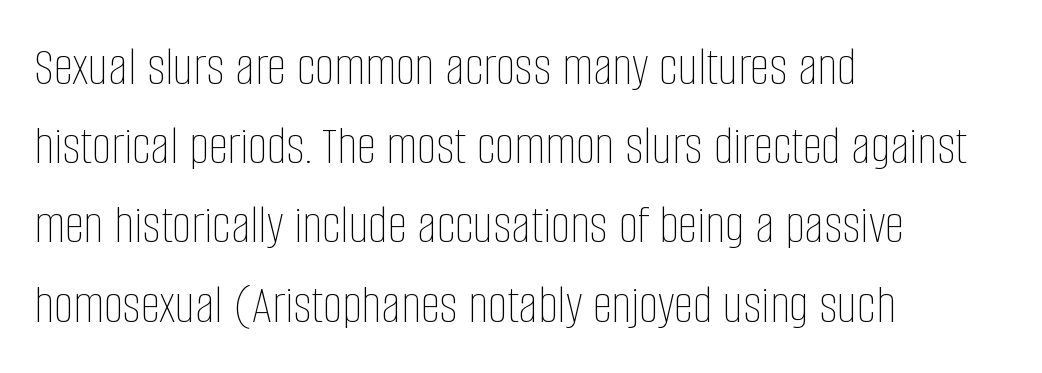
The image shows 55 px thin, condensed type, upright; set left-aligned, normal line spacing (1.44x), normal letter spacing, not underlined; low stroke contrast and a large x-height.
